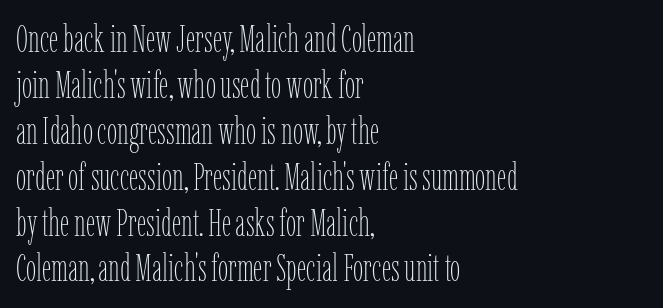
Q: Is the text bold? A: No.
Q: Is the text italic (slanted)? A: No, it is upright.
Q: Is the text underlined? A: No.
Q: How is the paragraph aligned? A: Left-aligned.
Q: Is the spacing between letters normal or unusually wide? A: Normal.
Q: Width (condensed, normal, or wide)? A: Condensed.
Q: Stroke contrast? A: Low.
Q: x-height? A: Medium.
Q: Monospaced? A: No.
